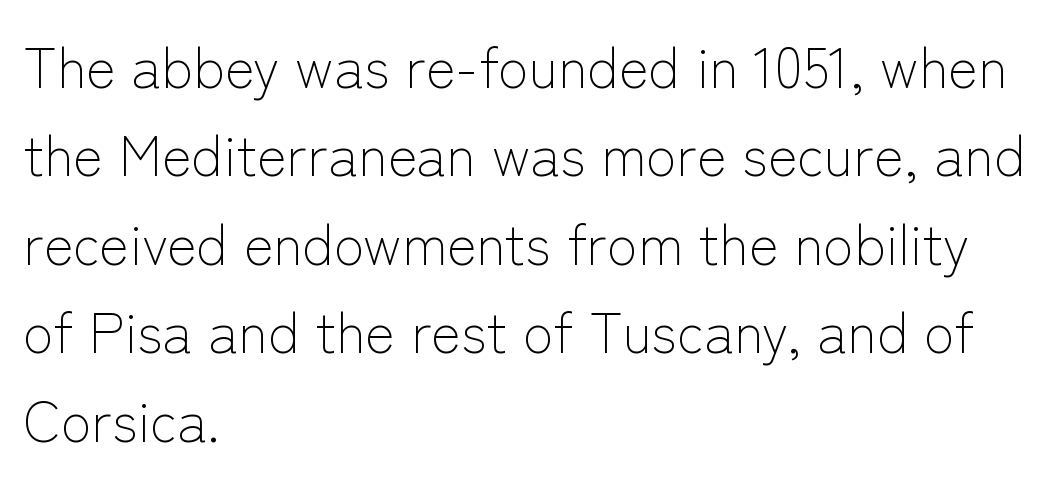
{"serif": "no", "italic": "no", "bold": "no", "weight": "light", "width": "normal", "stroke_contrast": "low", "x_height": "medium", "monospaced": "no", "underline": "no", "align": "left", "line_spacing": "normal", "line_spacing_ratio": 1.58, "letter_spacing": "normal", "letter_spacing_em": 0.0, "glyph_px": 56}
